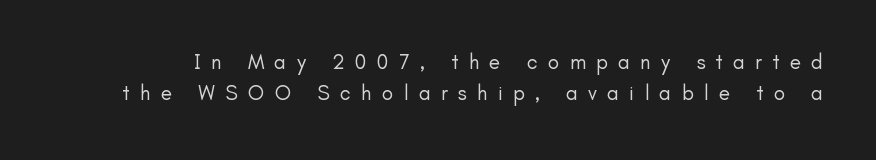
The image shows 21 px text type, upright; set normal line spacing (1.49x), unusually wide letter spacing (+0.49 em), not underlined.
